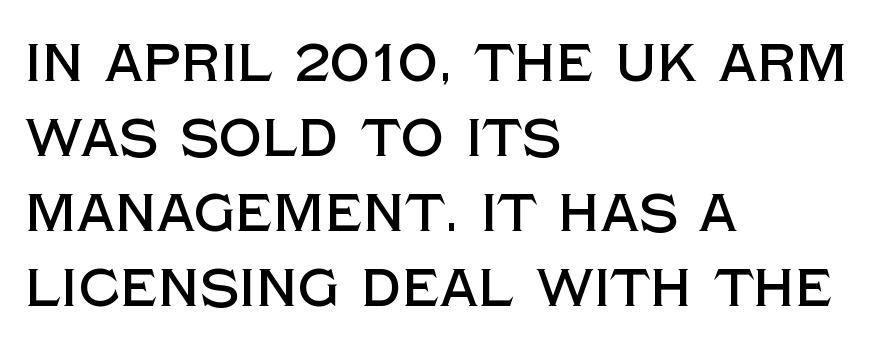
Observe the ordinary spacing: letters are neighbours, not strangers. Layout note: lines flush left. Any mark beneath the type? The region is blank. Varying glyph widths throughout — classic text-font behaviour. The space between consecutive lines is moderate.
